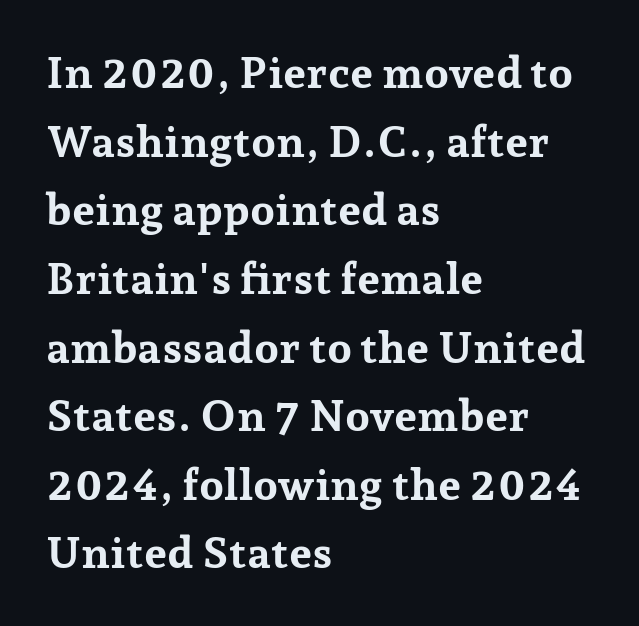
Q: Is the text bold? A: Yes.
Q: Is the text italic (slanted)? A: No, it is upright.
Q: Is the typeface a serif or a sans-serif typeface? A: Serif.
Q: Is the text underlined? A: No.
Q: How is the paragraph aligned? A: Left-aligned.
Q: Is the spacing between letters normal or unusually wide? A: Normal.
Q: Is the spacing between lines tight, normal or loose? A: Normal.
Q: Width (condensed, normal, or wide)? A: Normal.
Q: Stroke contrast? A: Low.
Q: x-height? A: Medium.
Q: Monospaced? A: No.
